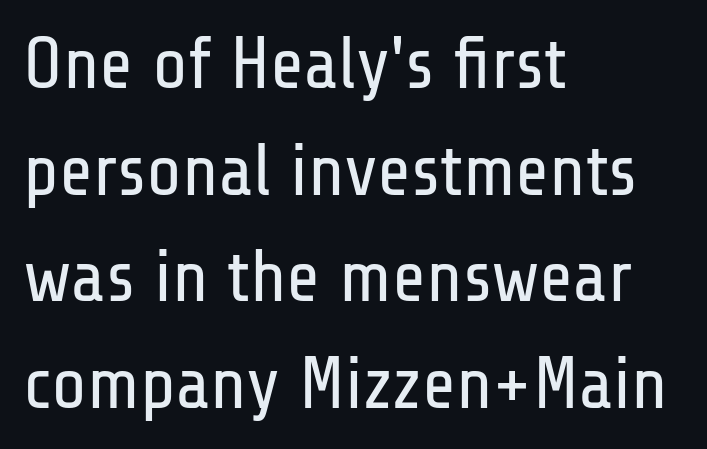
Q: Is the text bold? A: No.
Q: Is the text italic (slanted)? A: No, it is upright.
Q: Is the typeface a serif or a sans-serif typeface? A: Sans-serif.
Q: Is the text underlined? A: No.
Q: How is the paragraph aligned? A: Left-aligned.
Q: Is the spacing between letters normal or unusually wide? A: Normal.
Q: Is the spacing between lines tight, normal or loose? A: Normal.
Q: Width (condensed, normal, or wide)? A: Condensed.
Q: Stroke contrast? A: Low.
Q: x-height? A: Medium.
Q: Monospaced? A: No.
